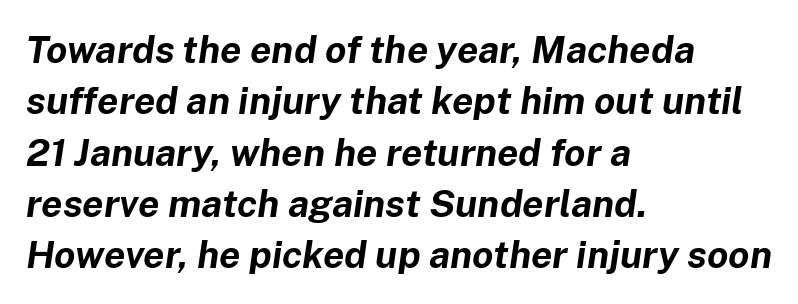
The image shows 38 px bold type, italic (leaning right); set left-aligned, normal line spacing (1.35x), normal letter spacing, not underlined; low stroke contrast and a medium x-height.
